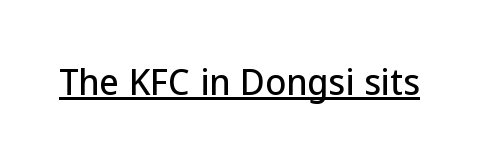
{"serif": "no", "italic": "no", "width": "normal", "stroke_contrast": "low", "x_height": "medium", "monospaced": "no", "underline": "yes", "letter_spacing": "normal", "letter_spacing_em": 0.0, "glyph_px": 34}
